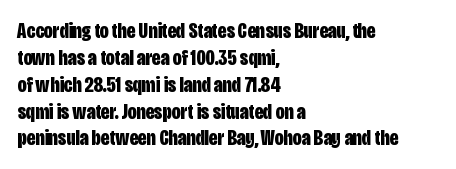
A typesetter would mark this as roman, not italic. What stands out about the letter spacing? Nothing — it is the standard amount. The baseline area is clear. Caption: bold face, heavy strokes.
